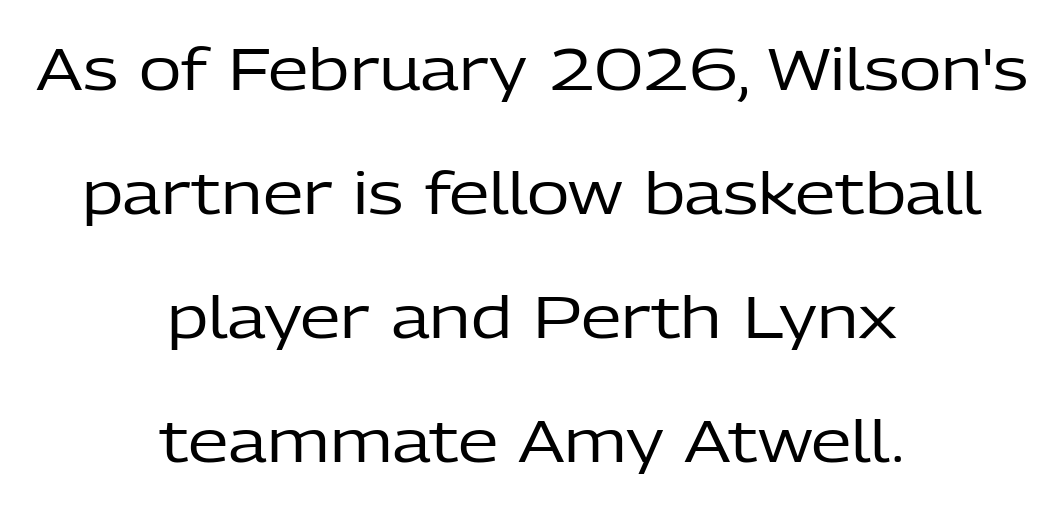
Q: Is the text bold? A: No.
Q: Is the text italic (slanted)? A: No, it is upright.
Q: Is the typeface a serif or a sans-serif typeface? A: Sans-serif.
Q: Is the text underlined? A: No.
Q: How is the paragraph aligned? A: Centered.
Q: Is the spacing between letters normal or unusually wide? A: Normal.
Q: Is the spacing between lines tight, normal or loose? A: Loose.
Q: Width (condensed, normal, or wide)? A: Normal.
Q: Stroke contrast? A: Low.
Q: x-height? A: Medium.
Q: Monospaced? A: No.
